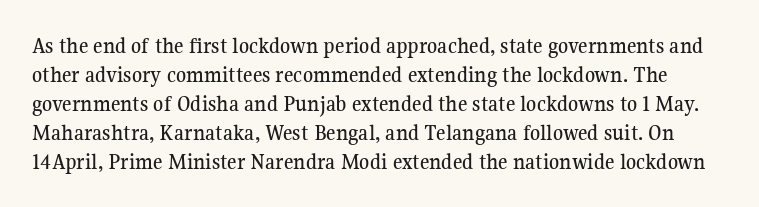
The image shows 23 px text type, upright; set normal line spacing (1.26x), normal letter spacing, not underlined.
